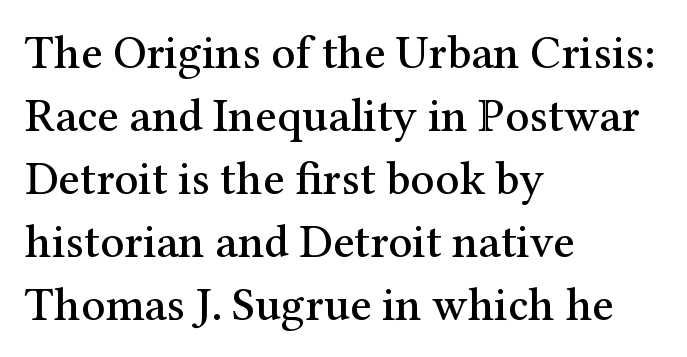
Q: Is the text italic (slanted)? A: No, it is upright.
Q: Is the typeface a serif or a sans-serif typeface? A: Serif.
Q: Is the text underlined? A: No.
Q: How is the paragraph aligned? A: Left-aligned.
Q: Is the spacing between letters normal or unusually wide? A: Normal.
Q: Is the spacing between lines tight, normal or loose? A: Normal.
Q: Width (condensed, normal, or wide)? A: Normal.
Q: Stroke contrast? A: Medium.
Q: x-height? A: Medium.
Q: Monospaced? A: No.
